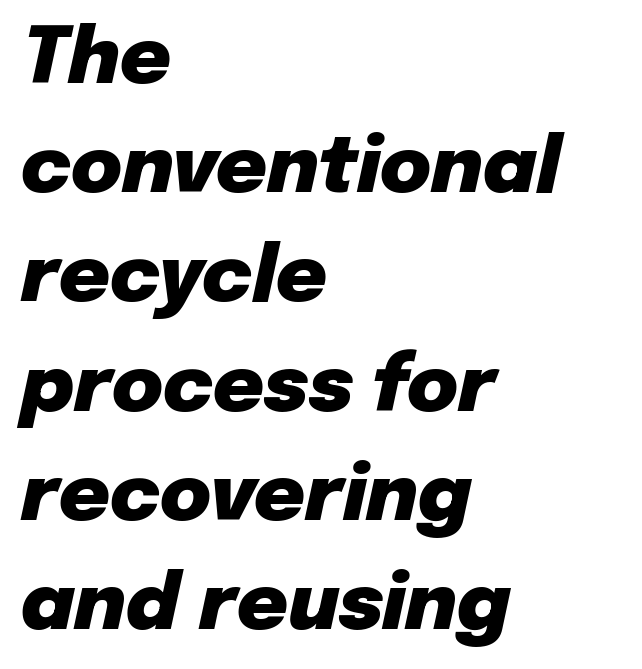
{"italic": "yes", "lean": "right", "slant_degrees": 12, "bold": "yes", "weight": "heavy", "width": "normal", "stroke_contrast": "low", "x_height": "medium", "monospaced": "no", "underline": "no", "align": "left", "line_spacing": "normal", "line_spacing_ratio": 1.4, "letter_spacing": "normal", "letter_spacing_em": 0.0, "glyph_px": 78}
